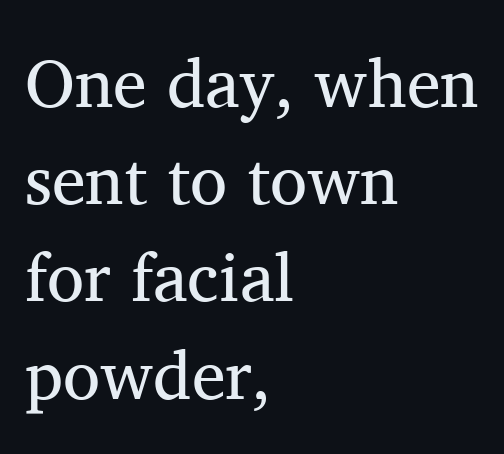
{"serif": "yes", "italic": "no", "bold": "no", "weight": "regular", "width": "normal", "stroke_contrast": "medium", "x_height": "medium", "monospaced": "no", "underline": "no", "align": "left", "line_spacing": "normal", "line_spacing_ratio": 1.43, "letter_spacing": "normal", "letter_spacing_em": 0.0, "glyph_px": 68}
